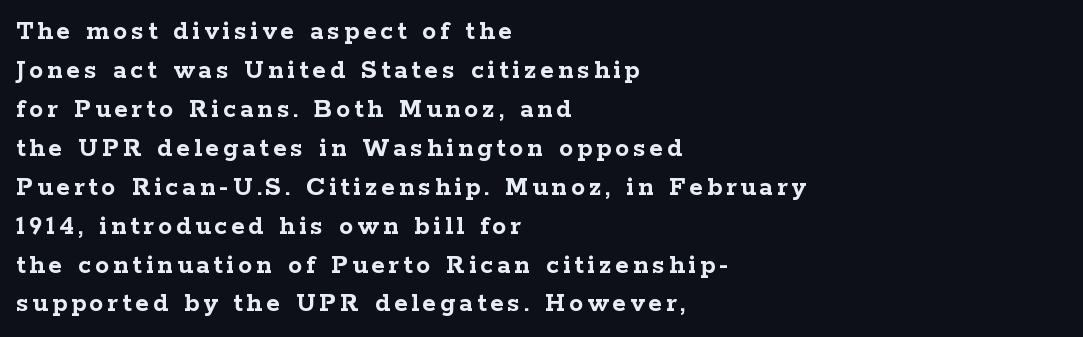
The image shows 28 px semibold, wide serif type, upright; set left-aligned, normal line spacing (1.39x), not underlined; low stroke contrast and a medium x-height.
